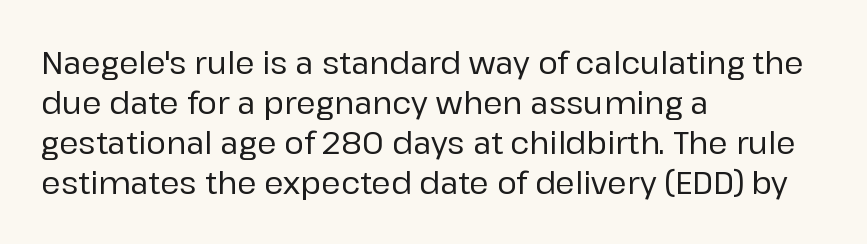
The image shows 30 px sans-serif type, upright; set left-aligned, normal line spacing (1.33x), normal letter spacing, not underlined; low stroke contrast and a medium x-height.
